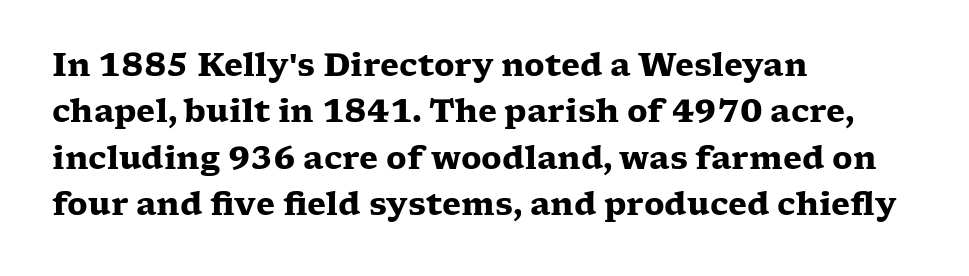
{"serif": "yes", "italic": "no", "bold": "yes", "weight": "heavy", "width": "wide", "stroke_contrast": "low", "x_height": "medium", "monospaced": "no", "underline": "no", "align": "left", "line_spacing": "normal", "line_spacing_ratio": 1.5, "letter_spacing": "normal", "letter_spacing_em": 0.0, "glyph_px": 31}
